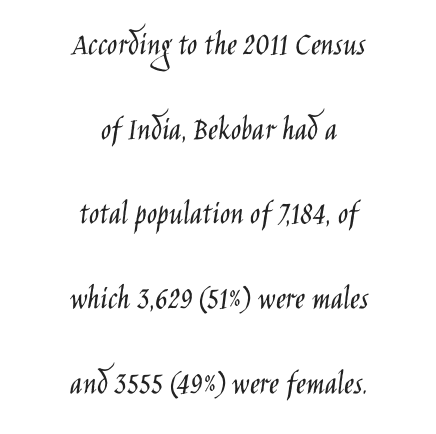
The leading is generous, giving the passage an open texture. Clear beneath every line of the passage. Inter-character spacing is left at the font's built-in metrics. The paragraph has two soft edges and a firm central axis. Do the characters align in a grid? No, the font is proportional. Classification — sans serif.
